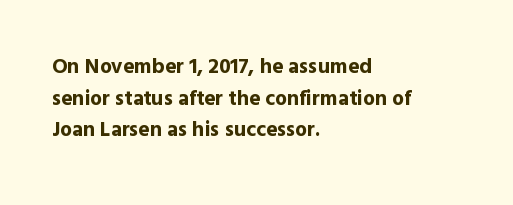
The image shows 21 px bold type, upright; set left-aligned, normal line spacing (1.51x), normal letter spacing, not underlined.
